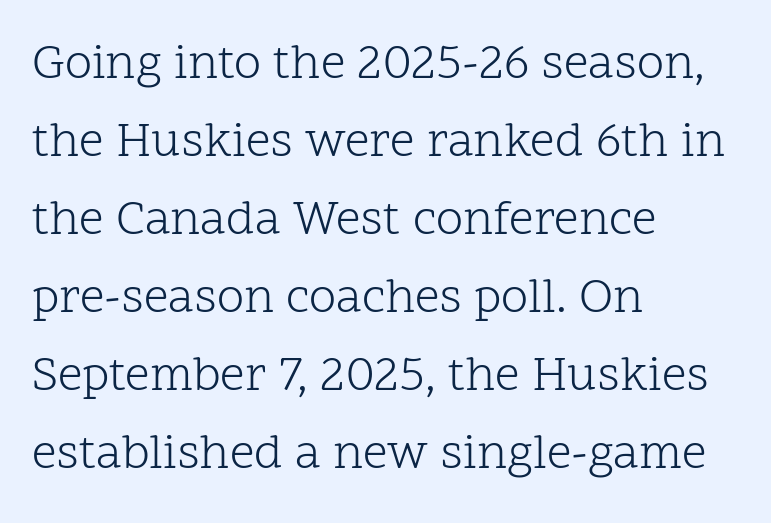
Q: Is the text bold? A: No.
Q: Is the text italic (slanted)? A: No, it is upright.
Q: Is the typeface a serif or a sans-serif typeface? A: Serif.
Q: Is the text underlined? A: No.
Q: How is the paragraph aligned? A: Left-aligned.
Q: Is the spacing between letters normal or unusually wide? A: Normal.
Q: Is the spacing between lines tight, normal or loose? A: Normal.
Q: Width (condensed, normal, or wide)? A: Normal.
Q: Stroke contrast? A: Low.
Q: x-height? A: Medium.
Q: Monospaced? A: No.
